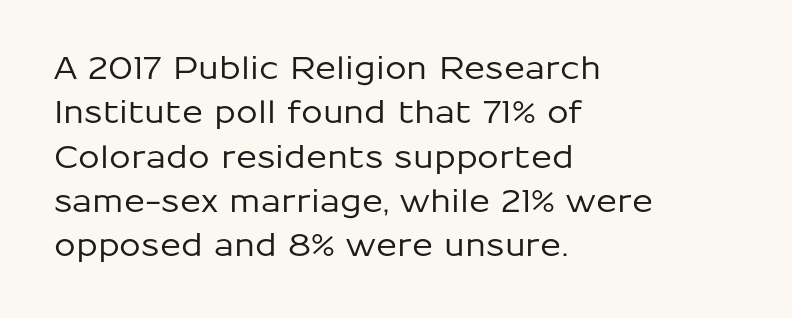
Is the letter spacing exaggerated? No — it looks like the ordinary default. The glyphs are unaccompanied by any horizontal stroke below them. Characters remain perfectly vertical along every line. How would I describe the line gaps? Plain and ordinary.
